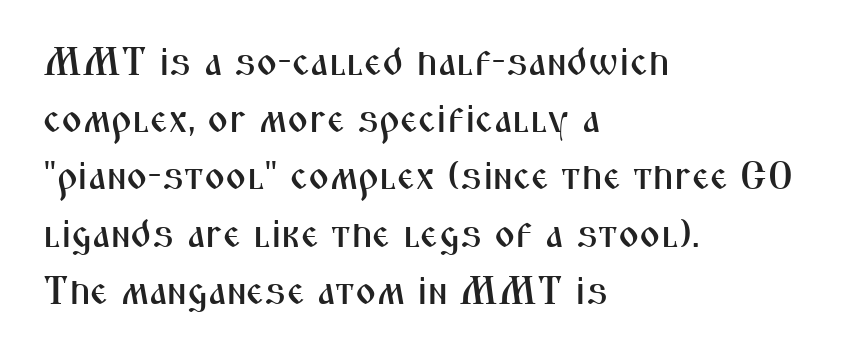
The image shows 40 px condensed sans-serif type, upright; set left-aligned, normal line spacing (1.43x), normal letter spacing, not underlined; medium stroke contrast and a medium x-height.
